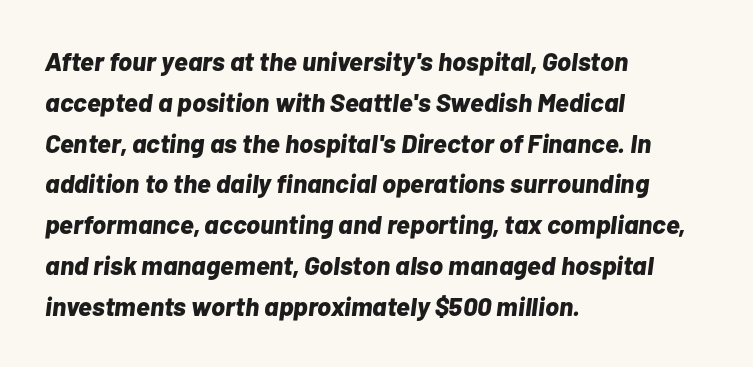
The image shows 26 px bold type, italic (leaning right); set left-aligned, normal line spacing (1.57x), normal letter spacing, not underlined.
